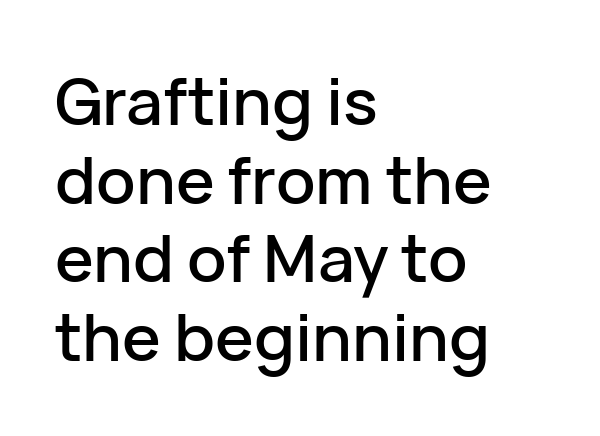
In terms of letterspacing, this is plain default setting. The typeface chosen for these lines omits serifs. Spacing verdict: proportional, widths tailored to each character. Layout note: lines flush left. Letters rest on an invisible, unmarked baseline. The letters stand straight up with perfectly vertical stems.
